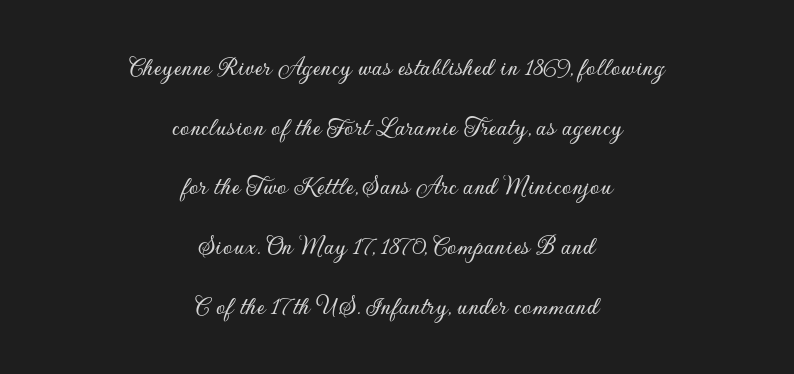
Q: Is the text italic (slanted)? A: Yes.
Q: Is the text underlined? A: No.
Q: How is the paragraph aligned? A: Centered.
Q: Is the spacing between letters normal or unusually wide? A: Normal.
Q: Is the spacing between lines tight, normal or loose? A: Loose.
